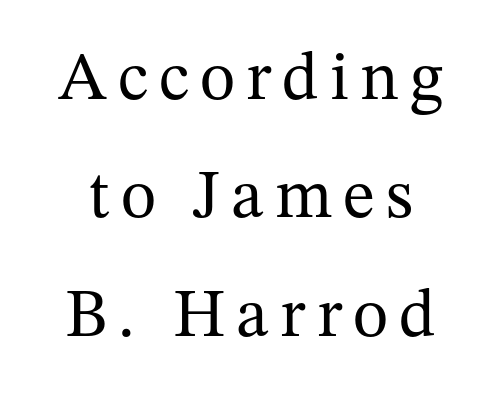
The image shows 68 px regular-weight serif type, upright; set line spacing 1.74x, not underlined; medium stroke contrast and a medium x-height.
